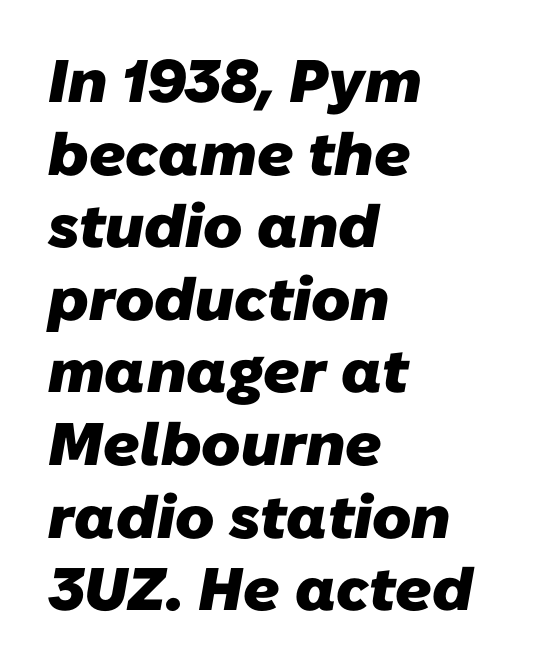
The image shows 60 px heavy sans-serif type; set left-aligned, line spacing 1.21x, normal letter spacing, not underlined; low stroke contrast and a medium x-height.
